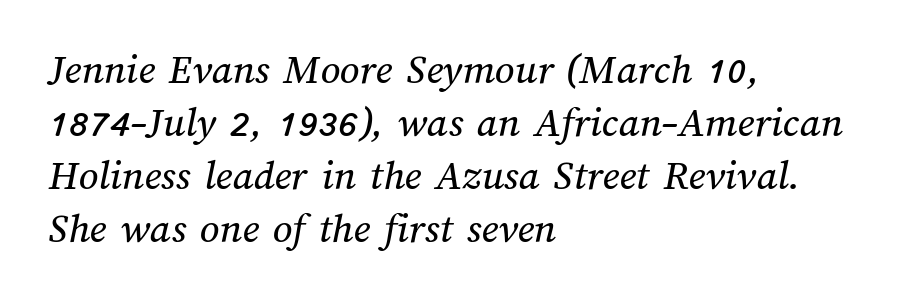
Q: Is the text underlined? A: No.
Q: How is the paragraph aligned? A: Left-aligned.
Q: Is the spacing between letters normal or unusually wide? A: Normal.
Q: Width (condensed, normal, or wide)? A: Normal.
Q: Stroke contrast? A: Medium.
Q: x-height? A: Medium.
Q: Monospaced? A: No.
